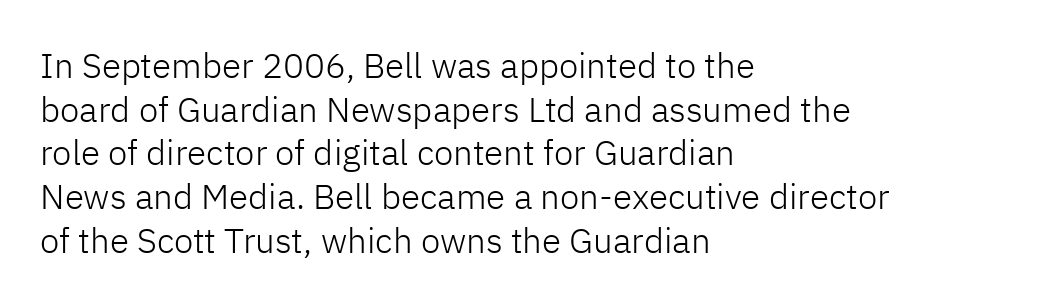
The image shows 35 px light sans-serif type, upright; set left-aligned, normal line spacing (1.25x), normal letter spacing, not underlined; low stroke contrast and a medium x-height.
